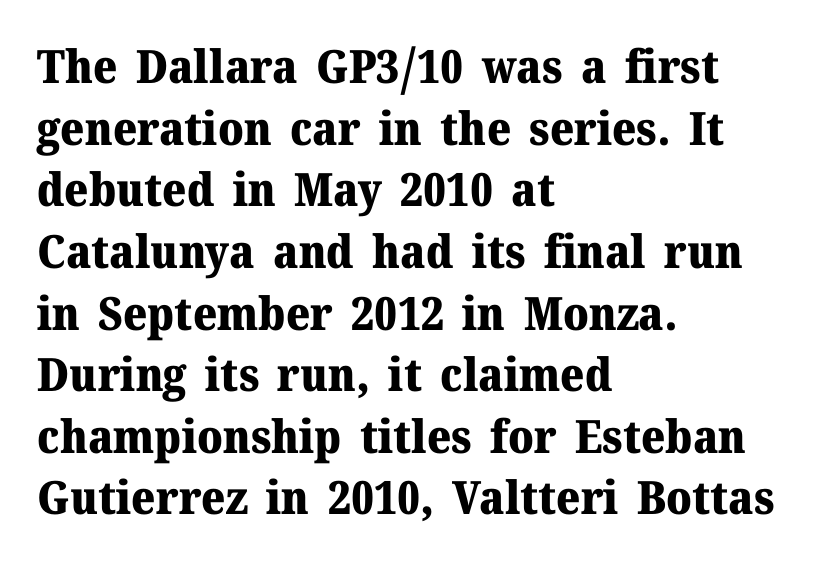
The image shows 46 px heavy serif type, upright; set left-aligned, normal line spacing (1.34x), normal letter spacing, not underlined; medium stroke contrast and a medium x-height.
